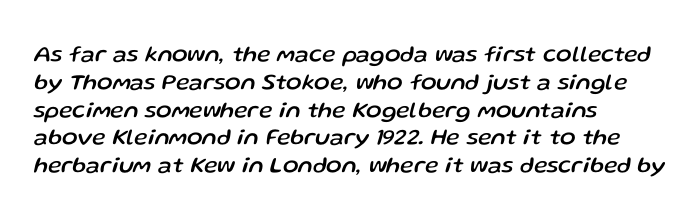
{"italic": "yes", "lean": "right", "slant_degrees": 13, "underline": "no", "align": "left", "line_spacing_ratio": 1.21, "letter_spacing": "normal", "letter_spacing_em": 0.0, "glyph_px": 23}
